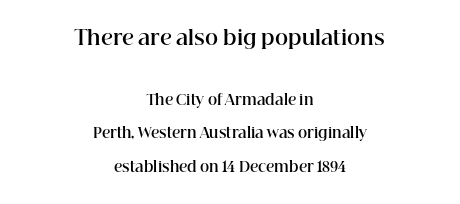
{"italic": "no", "bold": "yes", "underline": "no", "align": "center", "line_spacing": "loose", "line_spacing_ratio": 2.39, "letter_spacing": "normal", "letter_spacing_em": 0.0, "larger_block": "first", "size_ratio": 1.43, "glyph_px": 20}
